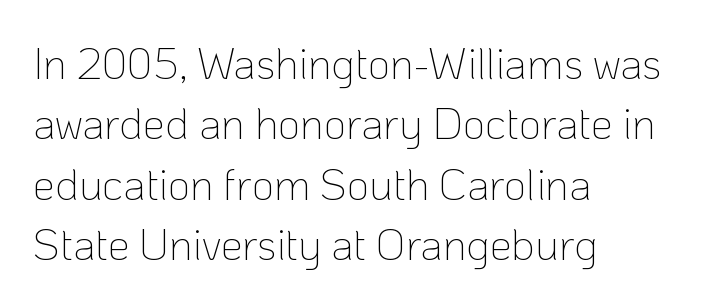
Casual observation: everything's shoved over to the left. Tracking here is standard; glyphs follow each other at the usual distance. The foot of each line stays bare and open. When letters stand straight like this, we call the style roman or upright. Bold? No — there's no thickening of the strokes.
